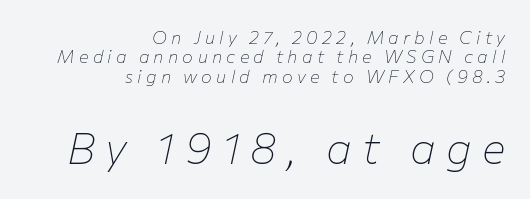
{"italic": "yes", "lean": "right", "slant_degrees": 12, "bold": "no", "weight": "thin", "width": "normal", "stroke_contrast": "low", "x_height": "medium", "monospaced": "no", "underline": "no", "align": "right", "line_spacing": "tight", "line_spacing_ratio": 1.08, "letter_spacing": "wide", "letter_spacing_em": 0.24, "larger_block": "second", "size_ratio": 2.44, "glyph_px": 44}
